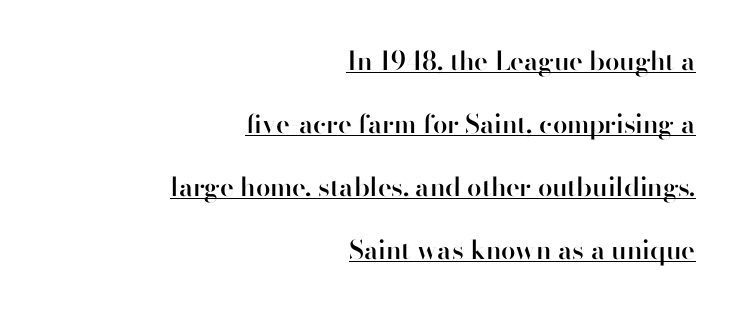
{"italic": "no", "bold": "semi", "underline": "yes", "align": "right", "line_spacing": "loose", "line_spacing_ratio": 2.42, "letter_spacing": "normal", "letter_spacing_em": 0.0, "glyph_px": 26}
